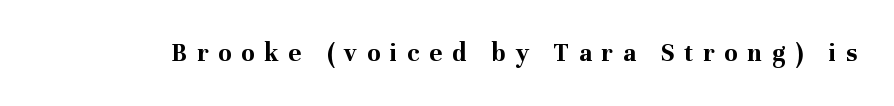
Q: Is the text bold? A: Yes.
Q: Is the text italic (slanted)? A: No, it is upright.
Q: Is the text underlined? A: No.
Q: Is the spacing between letters normal or unusually wide? A: Unusually wide.
